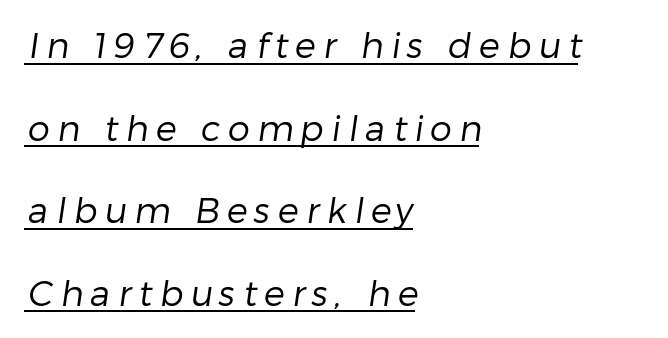
{"serif": "no", "bold": "no", "weight": "regular", "width": "normal", "stroke_contrast": "low", "x_height": "medium", "monospaced": "no", "underline": "yes", "align": "left", "line_spacing": "loose", "line_spacing_ratio": 2.36, "letter_spacing": "wide", "letter_spacing_em": 0.21, "glyph_px": 35}
